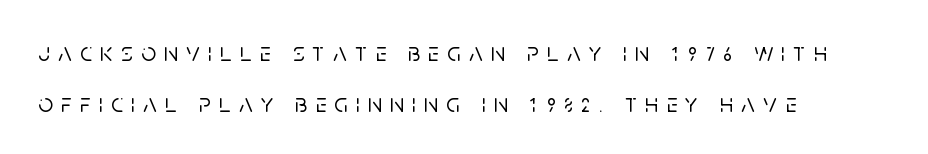
The image shows 26 px text type, upright; set left-aligned, loose line spacing (1.96x), unusually wide letter spacing (+0.32 em), not underlined.
